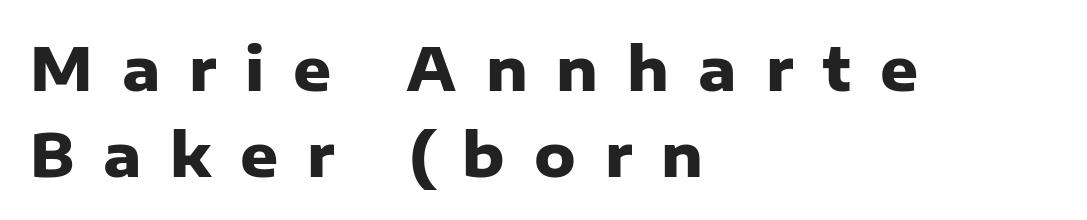
{"serif": "no", "italic": "no", "bold": "yes", "weight": "heavy", "width": "normal", "stroke_contrast": "low", "x_height": "medium", "monospaced": "no", "underline": "no", "align": "left", "line_spacing": "normal", "line_spacing_ratio": 1.45, "letter_spacing": "wide", "letter_spacing_em": 0.49, "glyph_px": 59}
